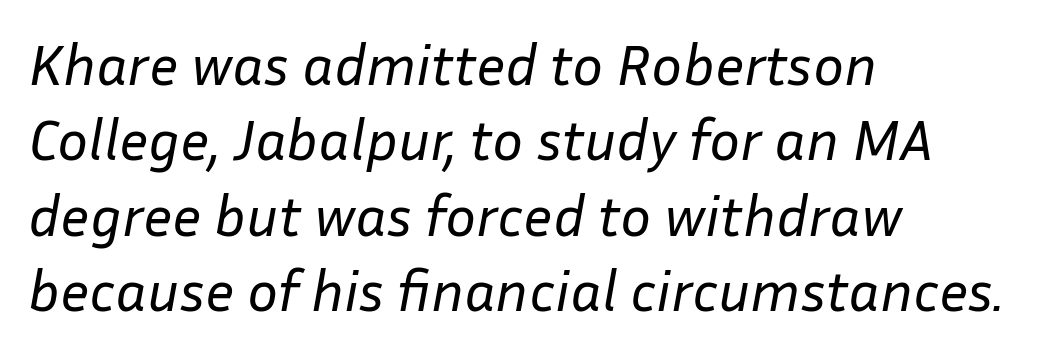
Q: Is the text bold? A: No.
Q: Is the text italic (slanted)? A: Yes, it leans right by about 10 degrees.
Q: Is the text underlined? A: No.
Q: How is the paragraph aligned? A: Left-aligned.
Q: Is the spacing between letters normal or unusually wide? A: Normal.
Q: Is the spacing between lines tight, normal or loose? A: Normal.
Q: Width (condensed, normal, or wide)? A: Normal.
Q: Stroke contrast? A: Low.
Q: x-height? A: Medium.
Q: Monospaced? A: No.
